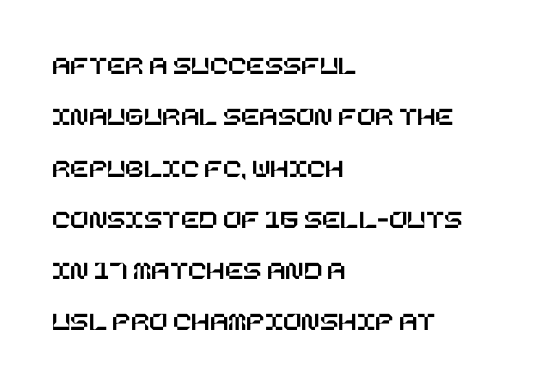
{"italic": "no", "underline": "no", "align": "left", "line_spacing": "loose", "line_spacing_ratio": 1.9, "letter_spacing": "normal", "letter_spacing_em": 0.0, "glyph_px": 27}
